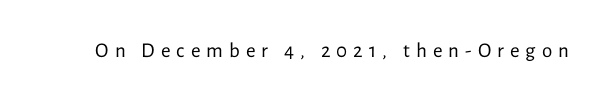
Q: Is the text bold? A: No.
Q: Is the text italic (slanted)? A: No, it is upright.
Q: Is the text underlined? A: No.
Q: Is the spacing between letters normal or unusually wide? A: Unusually wide.
